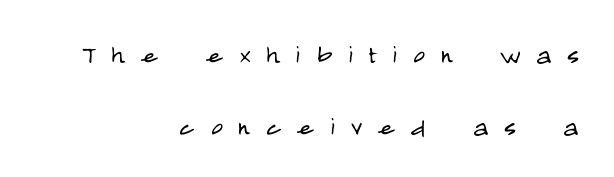
Spacing verdict: proportional, widths tailored to each character. Ascenders rise straight up at ninety degrees. Caption: expanded tracking, letters set apart. What kind of face is this? One without serifs — a sans. This block would shrink considerably if given ordinary leading; it's expanded now.
